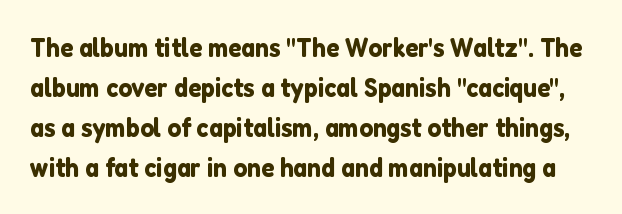
{"italic": "no", "underline": "no", "line_spacing": "normal", "line_spacing_ratio": 1.48, "letter_spacing": "normal", "letter_spacing_em": 0.0, "glyph_px": 27}
